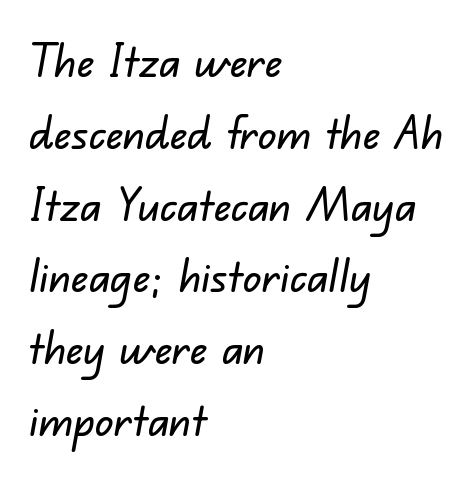
{"serif": "no", "width": "normal", "stroke_contrast": "low", "x_height": "small", "monospaced": "no", "underline": "no", "align": "left", "line_spacing": "normal", "line_spacing_ratio": 1.56, "letter_spacing": "normal", "letter_spacing_em": 0.0, "glyph_px": 46}
